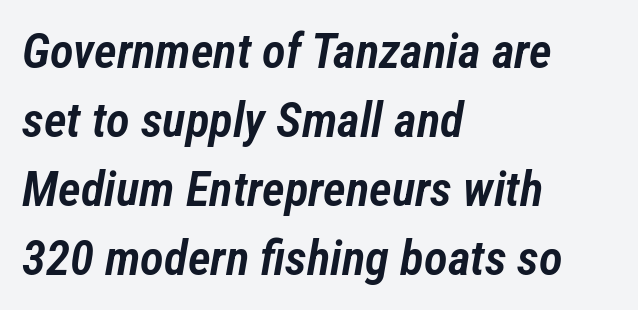
Caption: multi-line text, flush left, ragged right. Students, observe: this is what conventionally led text looks like. This is oblique type, the kind used for emphasis or titles. Is the letter spacing exaggerated? No — it looks like the ordinary default. Proportional: the letters do not fall into vertical columns. A fair bit of extra ink — the face is semibold, not bold.
